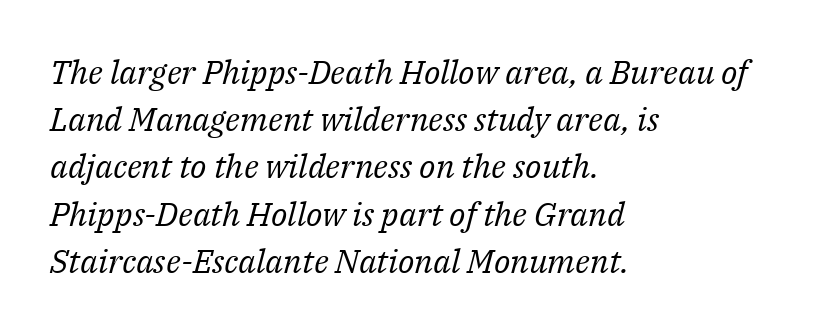
The lines sit at an ordinary, default distance from one another. A typesetter would call this proportional, since set widths differ per character. A typesetter would label this face a serif. The line texture is even and compact thanks to regular tracking.
